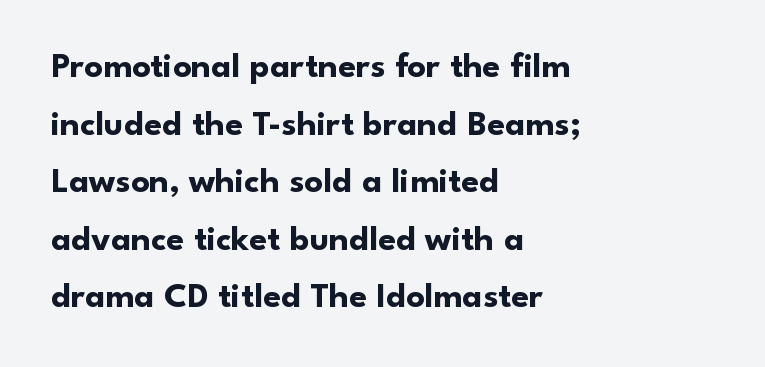
Layout note: lines flush left. Horizontal bands of white between lines are of average thickness. The letters carry no serifs — their stems end cleanly without finishing strokes. Descenders hang freely into open space.
